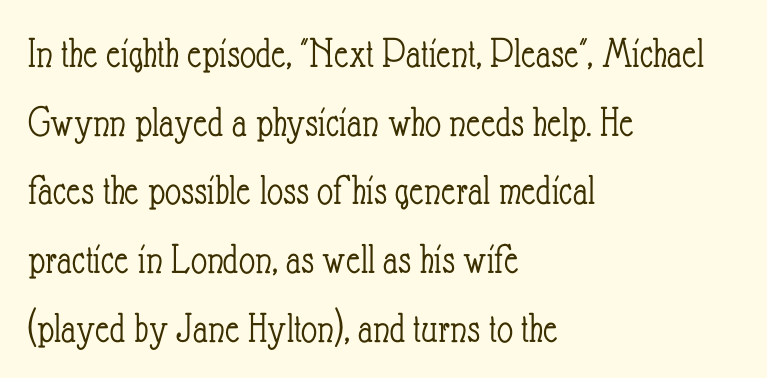
Short note: letters normally spaced. In CSS terms this would be text-align: left. The specimen omits any rule beneath the text block's lines. Do the characters align in a grid? No, the font is proportional. Vertical strokes here are truly vertical. Compared with a typical body face, this is equally light or lighter still.
